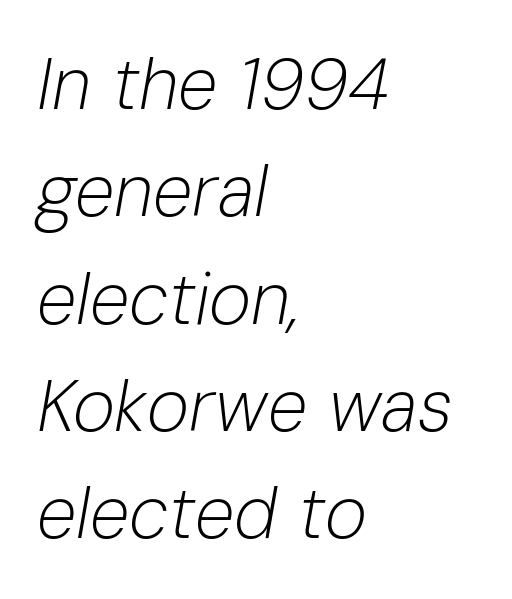
The image shows 72 px light type, italic (leaning right); set left-aligned, normal line spacing (1.49x), normal letter spacing, not underlined; low stroke contrast and a medium x-height.
